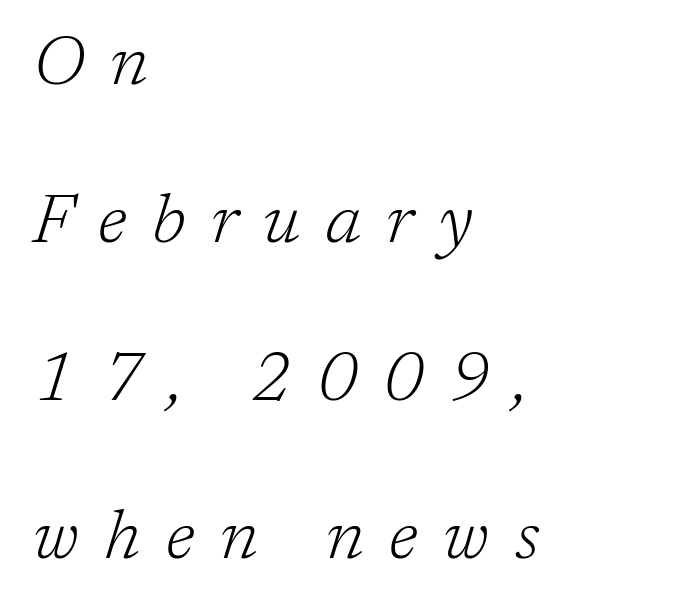
The image shows 69 px light serif type, italic (leaning right); set left-aligned, loose line spacing (2.29x), unusually wide letter spacing (+0.37 em), not underlined; low stroke contrast and a medium x-height.
